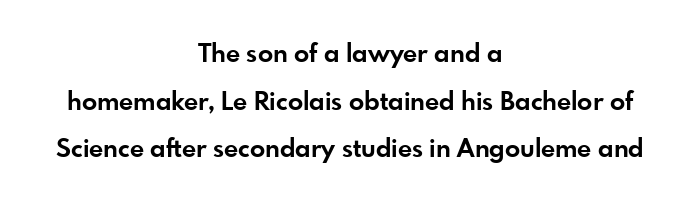
{"italic": "no", "bold": "yes", "underline": "no", "align": "center", "line_spacing": "loose", "line_spacing_ratio": 1.91, "letter_spacing": "normal", "letter_spacing_em": 0.0, "glyph_px": 25}
